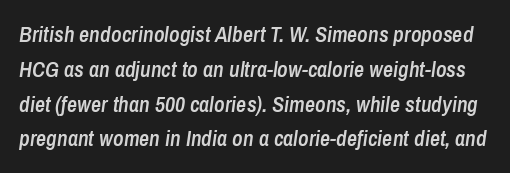
{"italic": "yes", "lean": "right", "slant_degrees": 8, "bold": "semi", "underline": "no", "line_spacing": "normal", "line_spacing_ratio": 1.58, "letter_spacing": "normal", "letter_spacing_em": 0.0, "glyph_px": 22}
